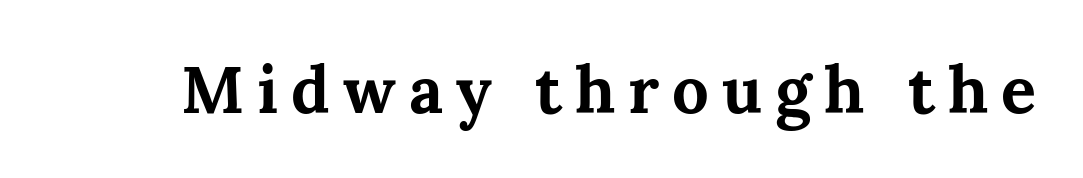
{"serif": "yes", "italic": "no", "bold": "yes", "weight": "bold", "width": "normal", "stroke_contrast": "medium", "x_height": "medium", "monospaced": "no", "underline": "no", "letter_spacing": "wide", "letter_spacing_em": 0.2, "glyph_px": 65}
